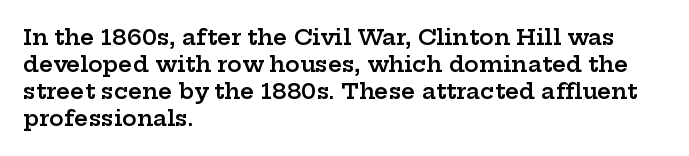
The gap between lines stays unmarked. Casual observation: everything's shoved over to the left. The glyphs have the mass of a demibold cut, below bold. The lettering stays uniformly vertical, giving the passage a roman look. Honestly, the letter spacing is just normal — you wouldn't notice it.
